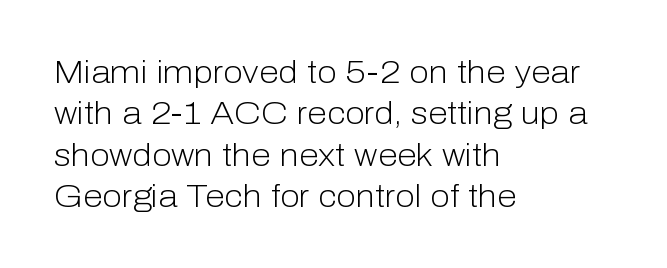
A quiet, ordinary-to-light weight characterises the typeface. The gap between lines stays unmarked. In terms of letterform style, serifs are entirely absent. Reading down the block, your eye returns to a fixed left position each line. Each letter keeps its own natural width here, so spacing adapts to shape. Letter spacing: default.
